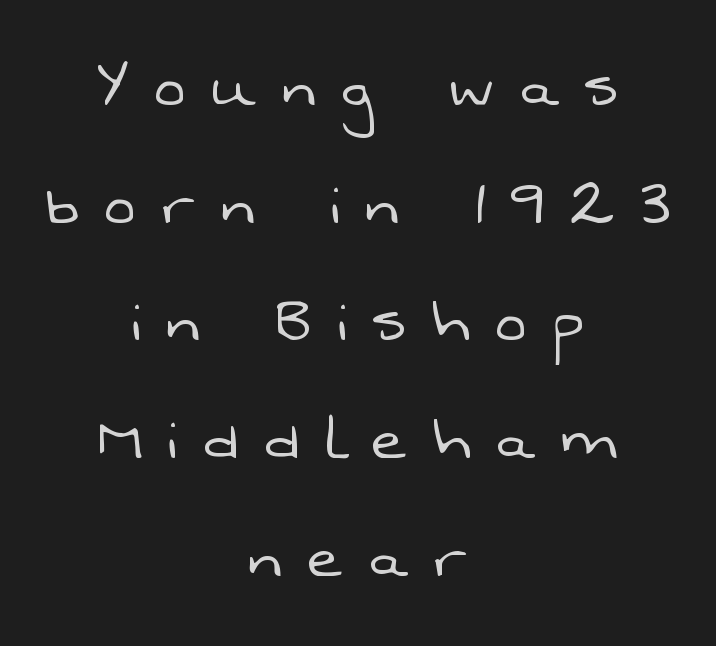
{"serif": "no", "bold": "no", "weight": "light", "width": "normal", "stroke_contrast": "low", "x_height": "medium", "monospaced": "no", "underline": "no", "align": "center", "line_spacing": "normal", "line_spacing_ratio": 1.59, "letter_spacing": "wide", "letter_spacing_em": 0.36, "glyph_px": 74}
